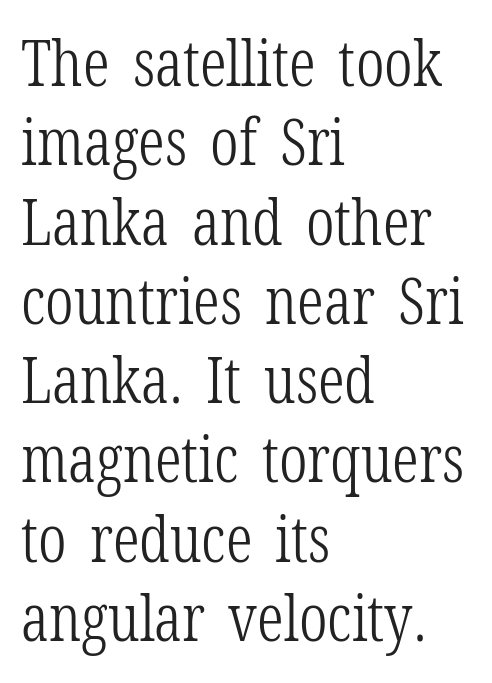
Note the varied advance widths — an 'i' is clearly narrower than an 'm'. The gap between lines stays unmarked. This is the regular roman posture of the typeface. Short and long lines alike share a common starting point at left. No heavy texture on the line: the type isn't bold. The typeface chosen for these lines features serifs.
